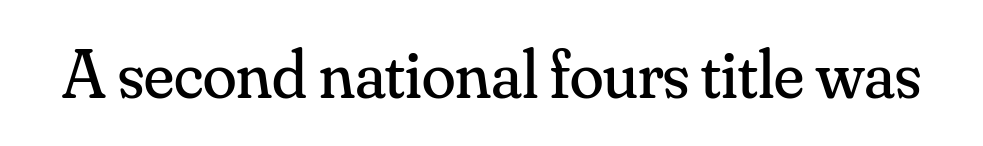
The image shows 69 px regular-weight serif type, upright; set normal letter spacing, not underlined; medium stroke contrast and a small x-height.
